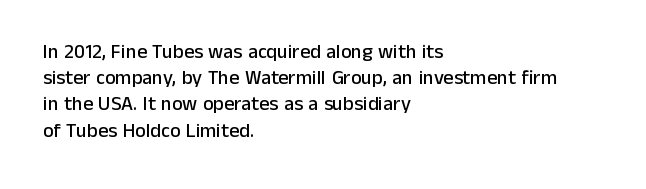
The image shows 20 px text type, upright; set left-aligned, normal line spacing (1.31x), normal letter spacing, not underlined.
